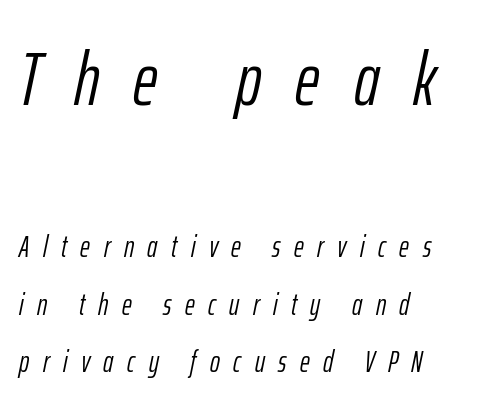
Q: Is the text bold? A: No.
Q: Is the text italic (slanted)? A: Yes, it leans right by about 12 degrees.
Q: Is the text underlined? A: No.
Q: How is the paragraph aligned? A: Left-aligned.
Q: Is the spacing between letters normal or unusually wide? A: Unusually wide.
Q: Is the spacing between lines tight, normal or loose? A: Loose.
Q: Which block of text is set in a larger size, the first (top) or the second (bottom)? A: The first (top) one.
Q: Width (condensed, normal, or wide)? A: Condensed.
Q: Stroke contrast? A: Low.
Q: x-height? A: Medium.
Q: Monospaced? A: No.
